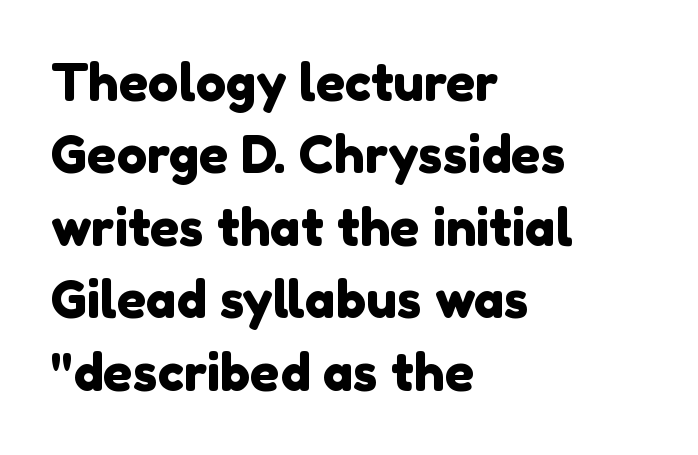
The foot of each line stays bare and open. You could not count columns in this text — the font is proportionally spaced. In terms of letterform style, serifs are entirely absent. Is the block centered? No — it sits flush against the left margin. This sample uses plain, unmodified letter spacing. The line-height multiplier appears to be the usual default.
